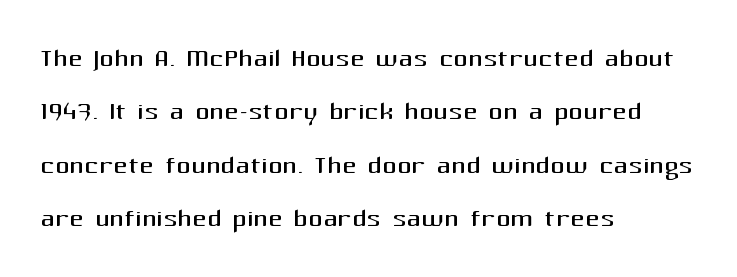
Style check: upright. Underlining? Definitely not there. Letter spacing: default. No extra ink here — the face is not bold. Does the type have serifs? No, each stem ends abruptly. Is this a fixed-width face? No — the glyphs have proportional, varying widths.
